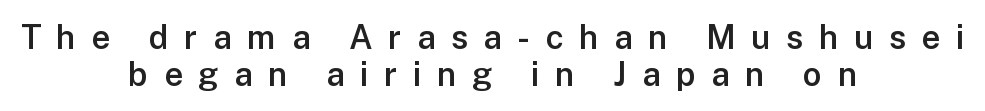
Visually the block forms a symmetrical silhouette, jagged on both flanks. A bare baseline throughout the passage. The characters display no serif detailing; their extremities are plain. A typesetter would call this proportional, since set widths differ per character. This rendering widens character spacing well past its baseline value.
